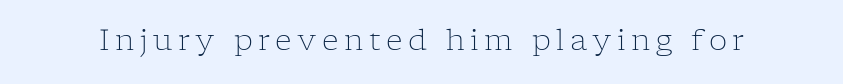
{"serif": "yes", "italic": "no", "bold": "no", "weight": "light", "width": "normal", "stroke_contrast": "low", "x_height": "medium", "monospaced": "no", "underline": "no", "glyph_px": 29}
